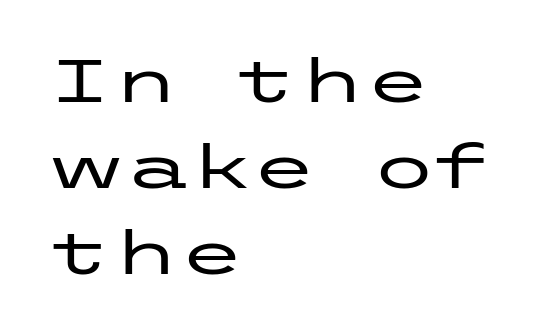
{"serif": "no", "italic": "no", "width": "wide", "stroke_contrast": "low", "x_height": "medium", "underline": "no", "align": "left", "line_spacing": "normal", "line_spacing_ratio": 1.43, "letter_spacing": "normal", "letter_spacing_em": 0.0, "glyph_px": 60}
